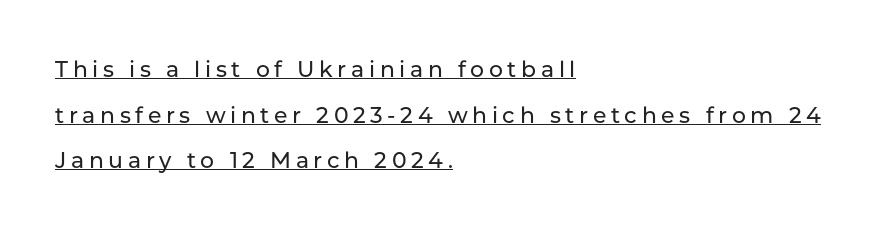
In terms of letterspacing, this is a distinctly airy, spread setting. Reading down the block, your eye returns to a fixed left position each line. A rule runs beneath these lines of type. The designer dialed line spacing up above the default. Style check: upright.
